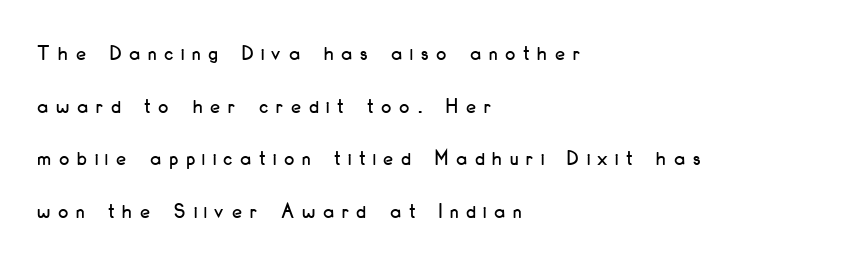
The image shows 22 px text type, upright; set left-aligned, loose line spacing (2.39x), unusually wide letter spacing (+0.37 em), not underlined.
